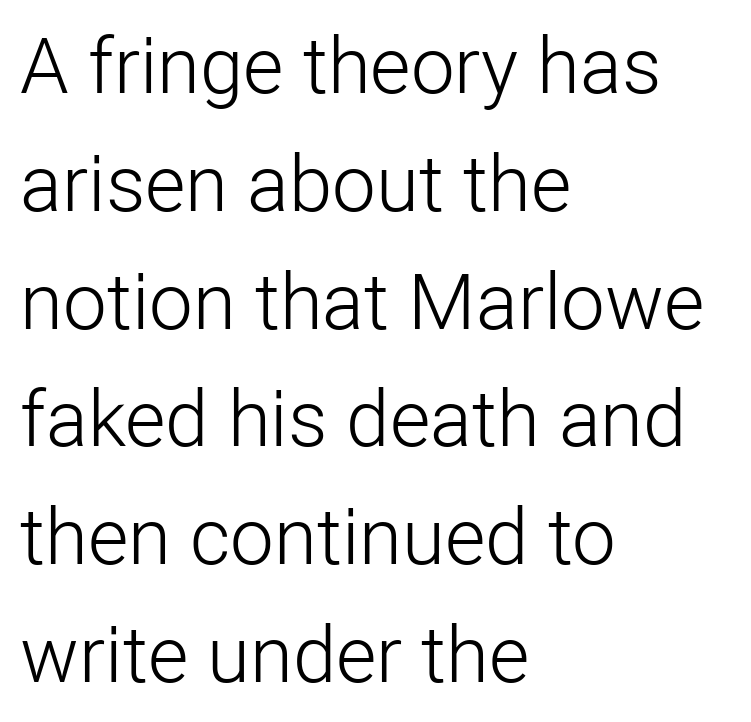
The text block is weighted toward the left margin, trailing off unevenly rightward. Look at the bottom of the vertical strokes: they stop flat, with no serifs. Looks like regular typesetting: each glyph gets only the width it needs. Quick note: interline space is typical. Unbolded letterforms with no extra heft. Anything drawn beneath the words? Only blank space.
